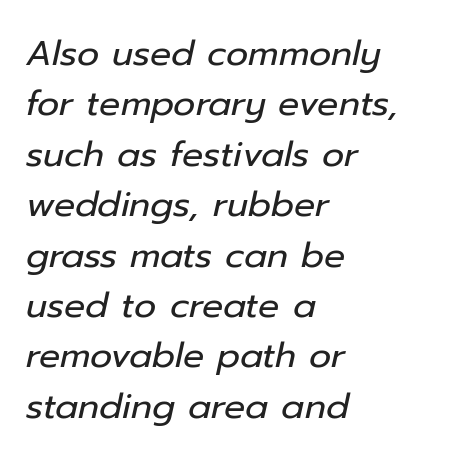
Note the varied advance widths — an 'i' is clearly narrower than an 'm'. The face used here has a pronounced slope to its letters. Weight: not bold — regular or lighter. Teacher's note: observe the even left margin — that is flush-left alignment. A clean baseline with only descenders dipping below it. Students, observe: this is what conventionally led text looks like.
